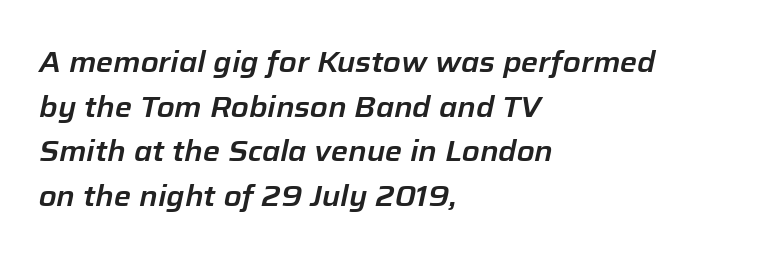
Q: Is the text italic (slanted)? A: Yes, it leans right by about 12 degrees.
Q: Is the text underlined? A: No.
Q: How is the paragraph aligned? A: Left-aligned.
Q: Is the spacing between letters normal or unusually wide? A: Normal.
Q: Is the spacing between lines tight, normal or loose? A: Normal.
Q: Width (condensed, normal, or wide)? A: Normal.
Q: Stroke contrast? A: Low.
Q: x-height? A: Medium.
Q: Monospaced? A: No.
